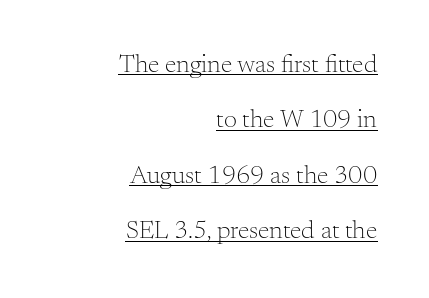
The image shows 26 px text type, upright; set right-aligned, loose line spacing (2.13x), normal letter spacing, underlined.
